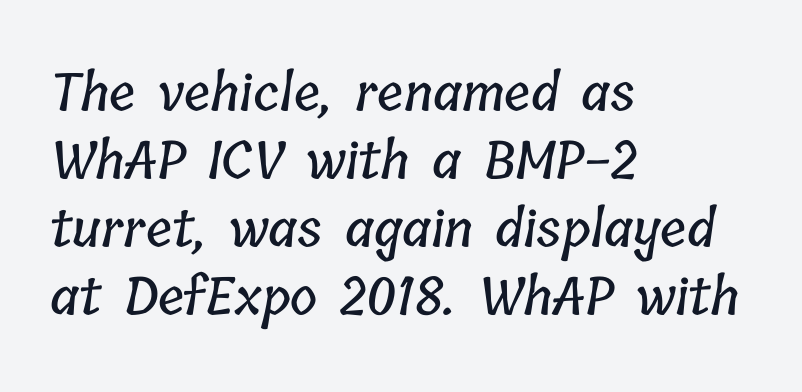
Q: Is the text underlined? A: No.
Q: How is the paragraph aligned? A: Left-aligned.
Q: Is the spacing between letters normal or unusually wide? A: Normal.
Q: Is the spacing between lines tight, normal or loose? A: Normal.
Q: Width (condensed, normal, or wide)? A: Condensed.
Q: Stroke contrast? A: Low.
Q: x-height? A: Medium.
Q: Monospaced? A: No.
